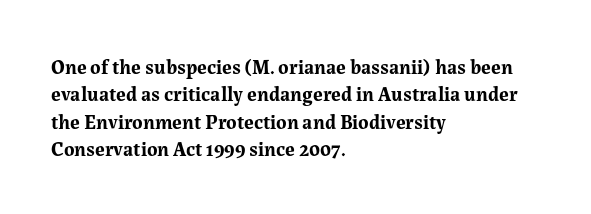
The image shows 20 px bold type, upright; set left-aligned, normal line spacing (1.37x), normal letter spacing, not underlined.
